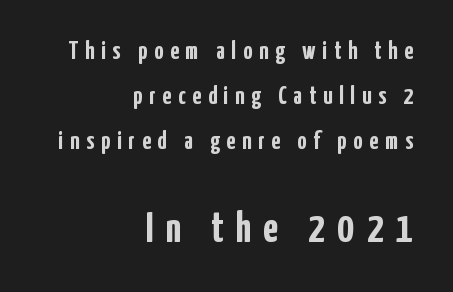
The image shows 43 px semibold, condensed sans-serif type, upright; set right-aligned, line spacing 1.81x, unusually wide letter spacing (+0.28 em), not underlined; the second (bottom) block is 1.72x larger; low stroke contrast and a medium x-height.
